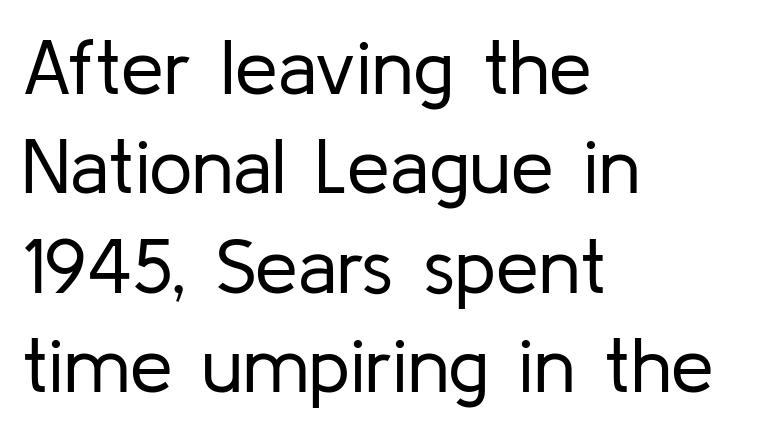
Reading down the column, the eye jumps a familiar distance to each next line. Weight: not bold — regular or lighter. You can tell it's not italic because the verticals are truly vertical. Quick note: underline off.
